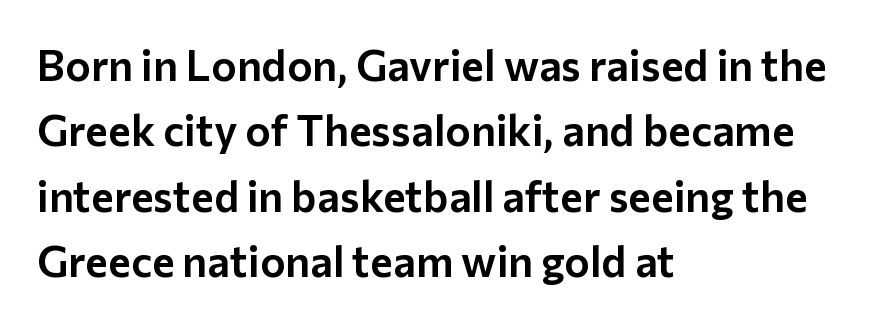
The image shows 43 px sans-serif type, upright; set left-aligned, normal line spacing (1.52x), normal letter spacing, not underlined; low stroke contrast and a medium x-height.
